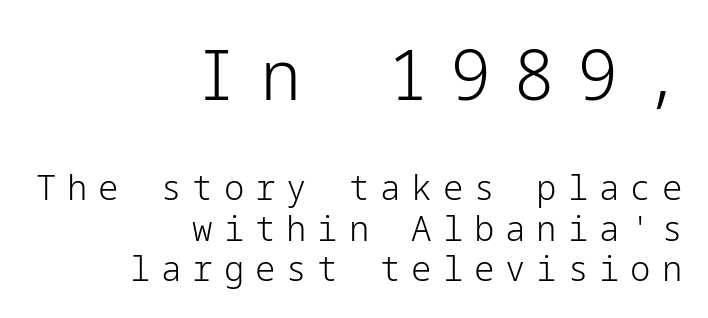
Notice how the passage keeps a crisp vertical edge on the right only. Is there any slant? The stems are plumb. In terms of letterspacing, this is a distinctly airy, spread setting. Bigger letters appear in the top chunk; the bottom chunk is reduced. Each row of text sits above clean, open space.
